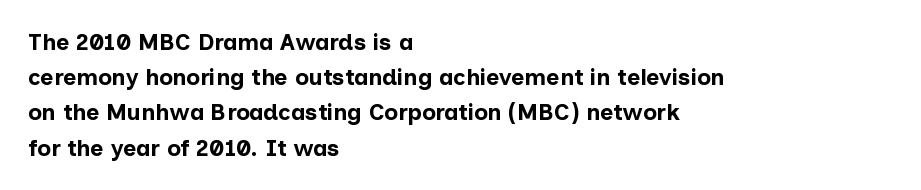
Q: Is the text bold? A: Yes.
Q: Is the text italic (slanted)? A: No, it is upright.
Q: Is the text underlined? A: No.
Q: How is the paragraph aligned? A: Left-aligned.
Q: Is the spacing between letters normal or unusually wide? A: Normal.
Q: Is the spacing between lines tight, normal or loose? A: Normal.
